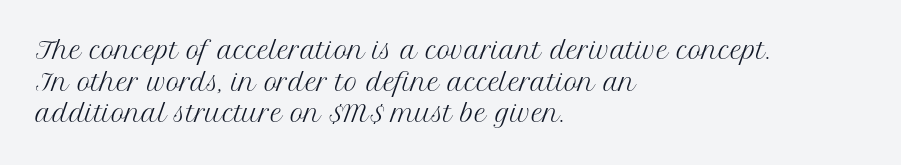
Q: Is the text bold? A: No.
Q: Is the text italic (slanted)? A: Yes.
Q: Is the text underlined? A: No.
Q: How is the paragraph aligned? A: Left-aligned.
Q: Is the spacing between letters normal or unusually wide? A: Normal.
Q: Is the spacing between lines tight, normal or loose? A: Normal.
